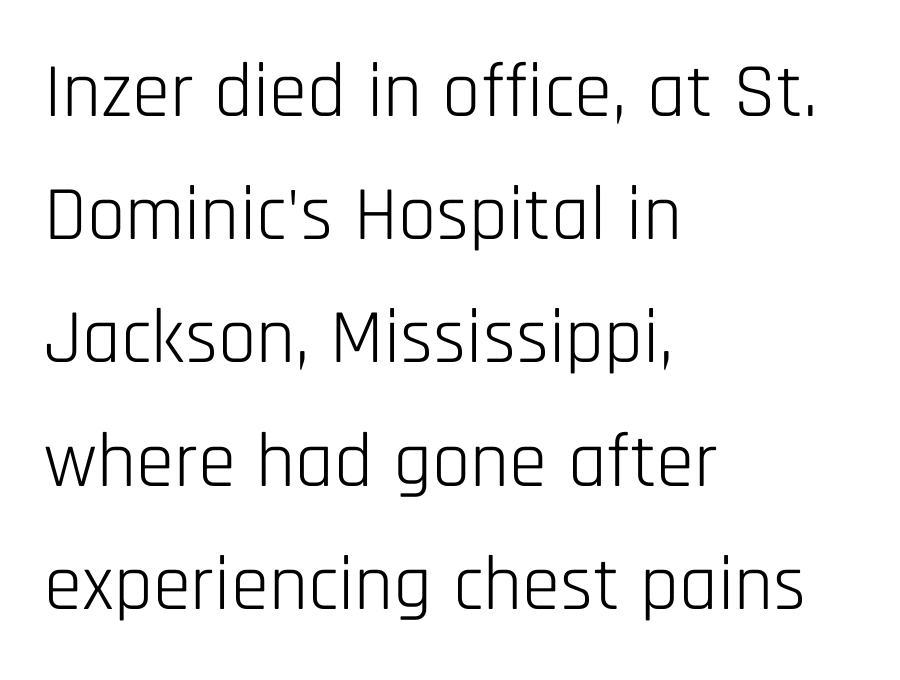
Q: Is the text bold? A: No.
Q: Is the text italic (slanted)? A: No, it is upright.
Q: Is the typeface a serif or a sans-serif typeface? A: Sans-serif.
Q: Is the text underlined? A: No.
Q: How is the paragraph aligned? A: Left-aligned.
Q: Is the spacing between letters normal or unusually wide? A: Normal.
Q: Is the spacing between lines tight, normal or loose? A: Normal.
Q: Width (condensed, normal, or wide)? A: Condensed.
Q: Stroke contrast? A: Low.
Q: x-height? A: Large.
Q: Monospaced? A: No.
